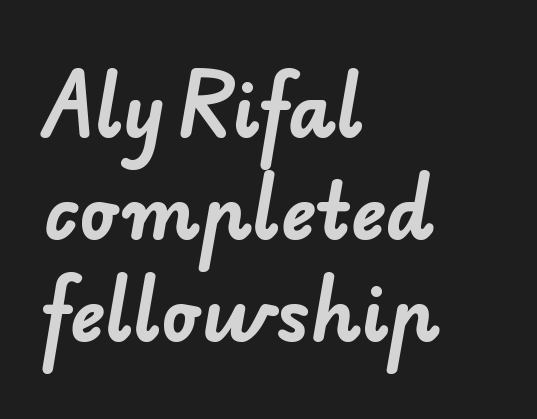
Q: Is the text bold? A: Yes.
Q: Is the typeface a serif or a sans-serif typeface? A: Sans-serif.
Q: Is the text underlined? A: No.
Q: How is the paragraph aligned? A: Left-aligned.
Q: Is the spacing between letters normal or unusually wide? A: Normal.
Q: Is the spacing between lines tight, normal or loose? A: Normal.
Q: Width (condensed, normal, or wide)? A: Normal.
Q: Stroke contrast? A: Low.
Q: x-height? A: Small.
Q: Monospaced? A: No.
